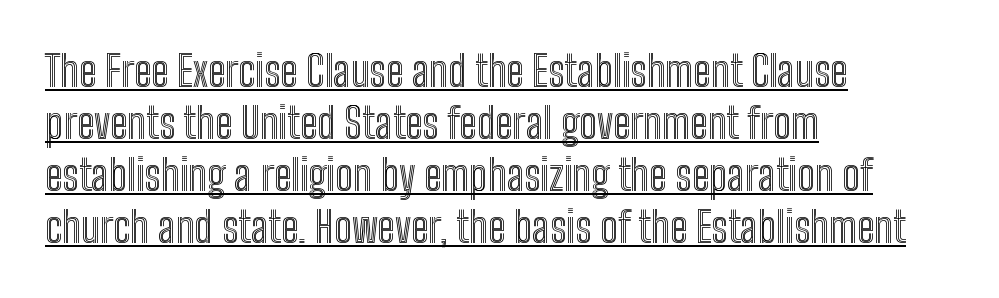
{"italic": "no", "width": "condensed", "x_height": "medium", "monospaced": "no", "underline": "yes", "align": "left", "line_spacing_ratio": 1.24, "letter_spacing": "normal", "letter_spacing_em": 0.0, "glyph_px": 42}
